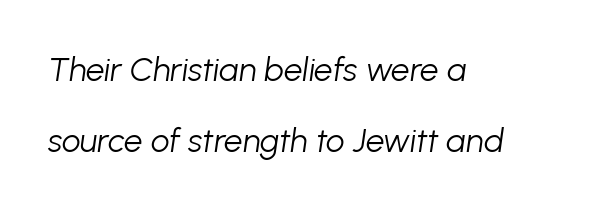
Q: Is the text bold? A: No.
Q: Is the text italic (slanted)? A: Yes, it leans right by about 8 degrees.
Q: Is the text underlined? A: No.
Q: How is the paragraph aligned? A: Left-aligned.
Q: Is the spacing between letters normal or unusually wide? A: Normal.
Q: Is the spacing between lines tight, normal or loose? A: Loose.
Q: Width (condensed, normal, or wide)? A: Normal.
Q: Stroke contrast? A: Low.
Q: x-height? A: Medium.
Q: Monospaced? A: No.
